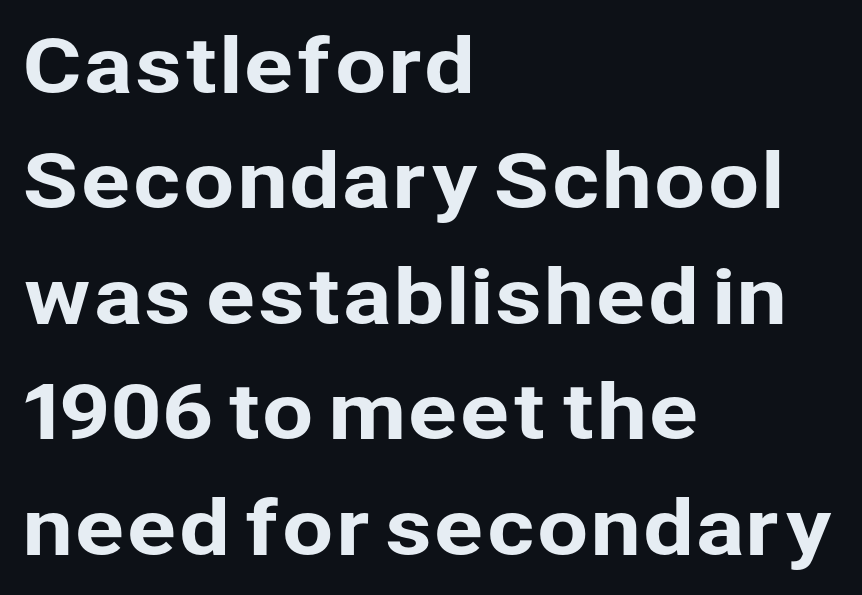
{"serif": "no", "italic": "no", "width": "normal", "stroke_contrast": "low", "x_height": "medium", "monospaced": "no", "underline": "no", "align": "left", "line_spacing": "normal", "line_spacing_ratio": 1.54, "letter_spacing": "normal", "letter_spacing_em": 0.0, "glyph_px": 75}
